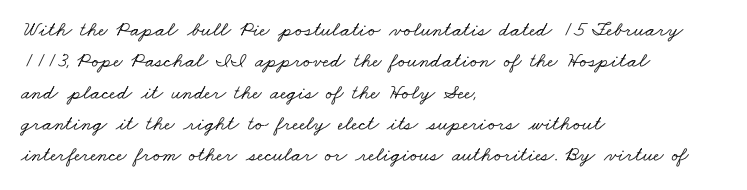
These lines keep a tight, regular rhythm from letter to letter. The rendering anchors every line to the left-hand side. Leading: standard. Clear beneath every line of the passage.
